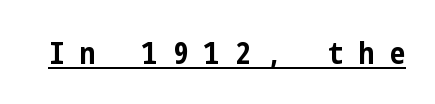
Q: Is the text bold? A: Yes.
Q: Is the text italic (slanted)? A: No, it is upright.
Q: Is the typeface a serif or a sans-serif typeface? A: Sans-serif.
Q: Is the text underlined? A: Yes.
Q: Is the spacing between letters normal or unusually wide? A: Unusually wide.
Q: Width (condensed, normal, or wide)? A: Condensed.
Q: Stroke contrast? A: Low.
Q: x-height? A: Medium.
